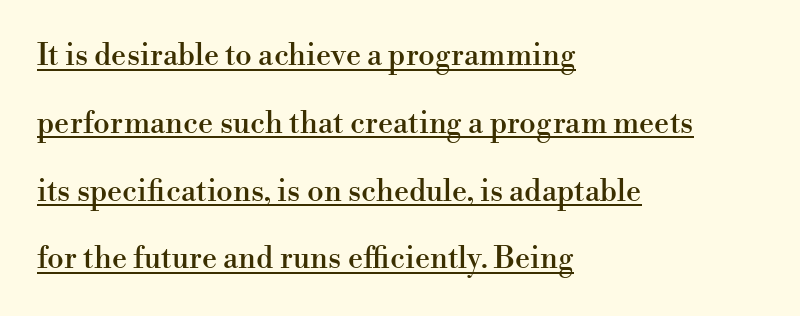
Q: Is the text italic (slanted)? A: No, it is upright.
Q: Is the typeface a serif or a sans-serif typeface? A: Serif.
Q: Is the text underlined? A: Yes.
Q: How is the paragraph aligned? A: Left-aligned.
Q: Is the spacing between letters normal or unusually wide? A: Normal.
Q: Is the spacing between lines tight, normal or loose? A: Loose.
Q: Width (condensed, normal, or wide)? A: Normal.
Q: Stroke contrast? A: High.
Q: x-height? A: Small.
Q: Monospaced? A: No.
